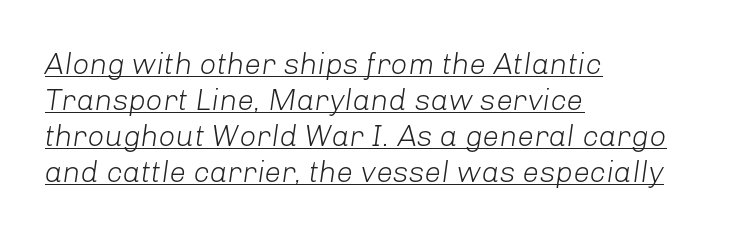
{"italic": "yes", "lean": "right", "slant_degrees": 8, "bold": "no", "weight": "light", "width": "normal", "stroke_contrast": "low", "x_height": "medium", "monospaced": "no", "underline": "yes", "align": "left", "line_spacing_ratio": 1.2, "letter_spacing": "normal", "letter_spacing_em": 0.0, "glyph_px": 30}
